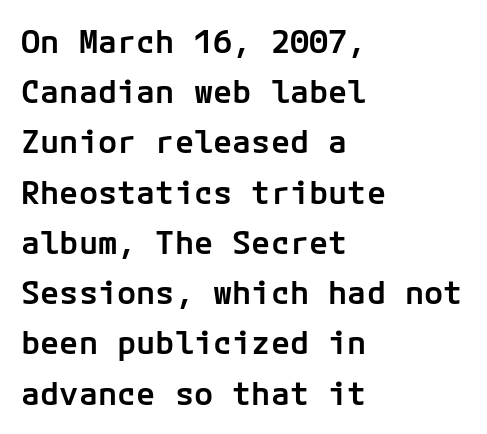
Q: Is the text bold? A: Semi-bold.
Q: Is the text italic (slanted)? A: No, it is upright.
Q: Is the typeface a serif or a sans-serif typeface? A: Sans-serif.
Q: Is the text underlined? A: No.
Q: How is the paragraph aligned? A: Left-aligned.
Q: Is the spacing between letters normal or unusually wide? A: Normal.
Q: Is the spacing between lines tight, normal or loose? A: Normal.
Q: Width (condensed, normal, or wide)? A: Normal.
Q: Stroke contrast? A: Low.
Q: x-height? A: Medium.
